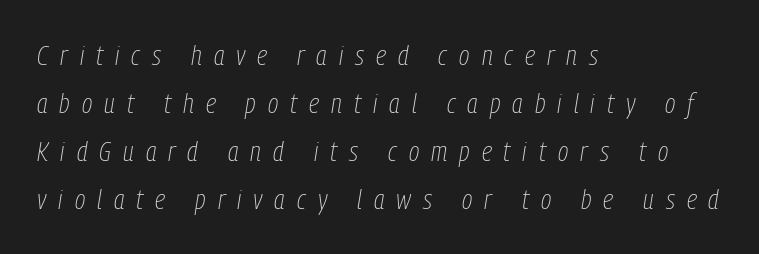
These lines were composed using italics. Vertical stems look standard width or narrower in stroke. Inter-character spacing is expanded well beyond the font's built-in metrics. Leftover space on each line is placed entirely after the last word. You could not count columns in this text — the font is proportionally spaced. Underline: absent.
